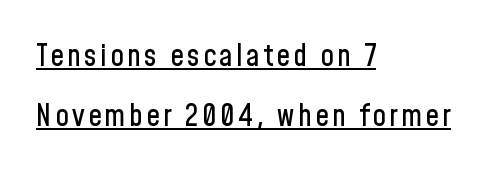
{"serif": "no", "italic": "no", "width": "condensed", "stroke_contrast": "low", "x_height": "medium", "monospaced": "no", "underline": "yes", "align": "left", "line_spacing": "loose", "line_spacing_ratio": 2.01, "glyph_px": 30}
